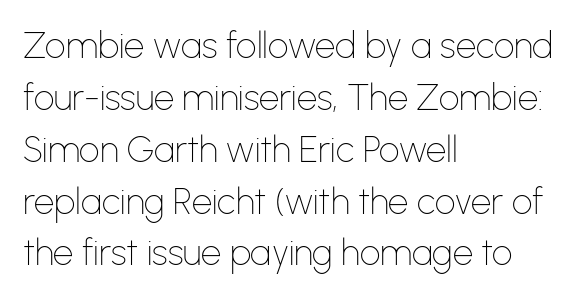
{"serif": "no", "italic": "no", "bold": "no", "weight": "thin", "width": "normal", "stroke_contrast": "low", "x_height": "medium", "monospaced": "no", "underline": "no", "align": "left", "line_spacing": "normal", "line_spacing_ratio": 1.44, "letter_spacing": "normal", "letter_spacing_em": 0.0, "glyph_px": 36}
